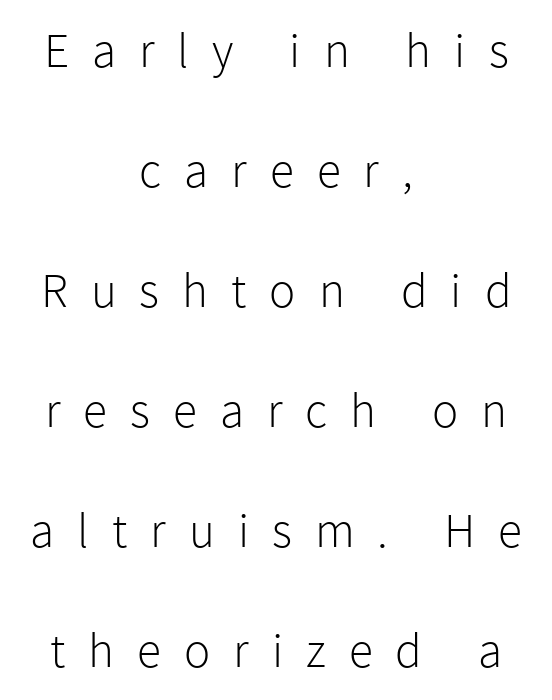
{"serif": "no", "italic": "no", "bold": "no", "weight": "light", "width": "normal", "x_height": "medium", "monospaced": "no", "underline": "no", "align": "center", "line_spacing": "loose", "line_spacing_ratio": 2.45, "letter_spacing": "wide", "letter_spacing_em": 0.47, "glyph_px": 49}
